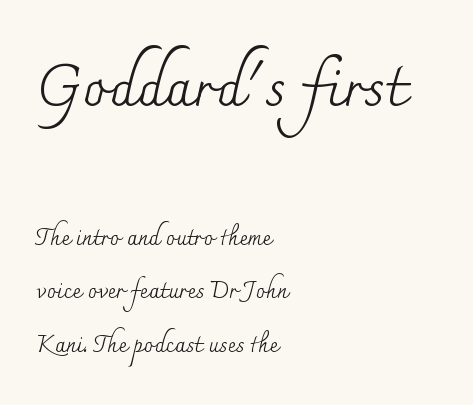
The image shows 58 px regular-weight serif type; set left-aligned, loose line spacing (2.32x), normal letter spacing, not underlined; the first (top) block is 2.52x larger; medium stroke contrast and a small x-height.
